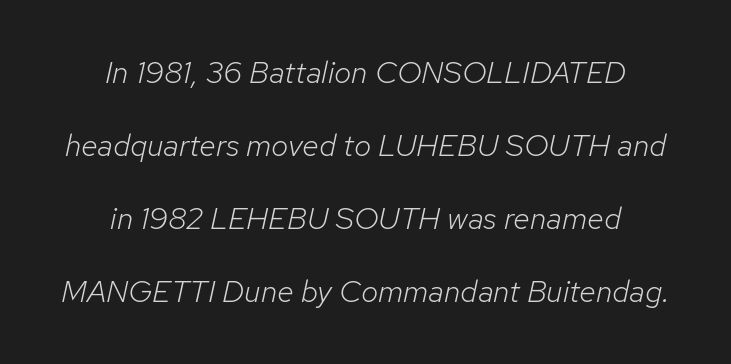
The image shows 31 px light type, italic (leaning right); set centered, loose line spacing (2.36x), normal letter spacing, not underlined; low stroke contrast and a medium x-height.
